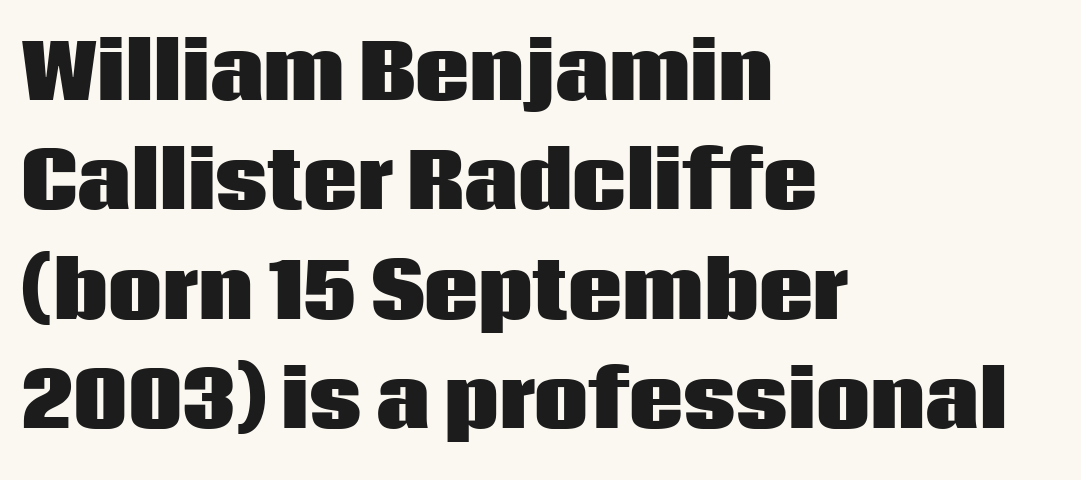
Q: Is the text bold? A: Yes.
Q: Is the text italic (slanted)? A: No, it is upright.
Q: Is the typeface a serif or a sans-serif typeface? A: Sans-serif.
Q: Is the text underlined? A: No.
Q: How is the paragraph aligned? A: Left-aligned.
Q: Is the spacing between letters normal or unusually wide? A: Normal.
Q: Is the spacing between lines tight, normal or loose? A: Normal.
Q: Width (condensed, normal, or wide)? A: Normal.
Q: Stroke contrast? A: Low.
Q: x-height? A: Large.
Q: Monospaced? A: No.
